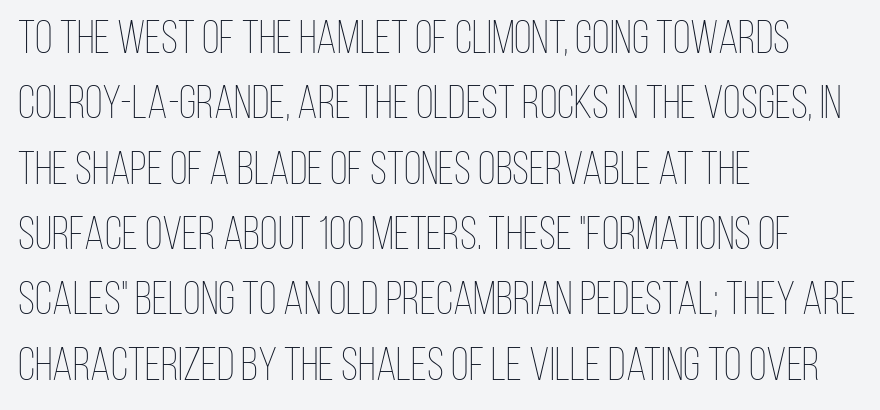
The image shows 46 px thin, condensed type, upright; set left-aligned, normal line spacing (1.42x), normal letter spacing, not underlined; low stroke contrast and a large x-height.
